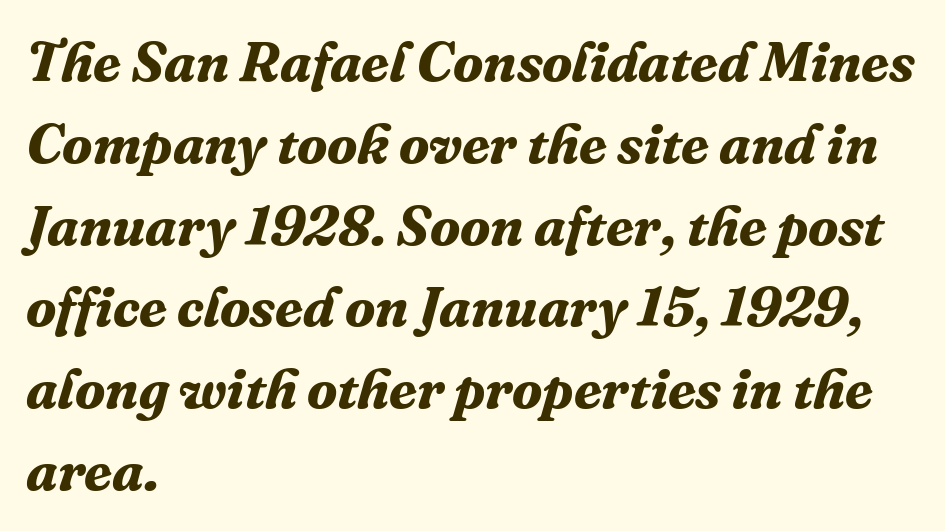
Q: Is the text bold? A: Yes.
Q: Is the text italic (slanted)? A: Yes, it leans right by about 16 degrees.
Q: Is the typeface a serif or a sans-serif typeface? A: Serif.
Q: Is the text underlined? A: No.
Q: How is the paragraph aligned? A: Left-aligned.
Q: Is the spacing between letters normal or unusually wide? A: Normal.
Q: Is the spacing between lines tight, normal or loose? A: Normal.
Q: Width (condensed, normal, or wide)? A: Normal.
Q: Stroke contrast? A: Medium.
Q: x-height? A: Medium.
Q: Monospaced? A: No.
